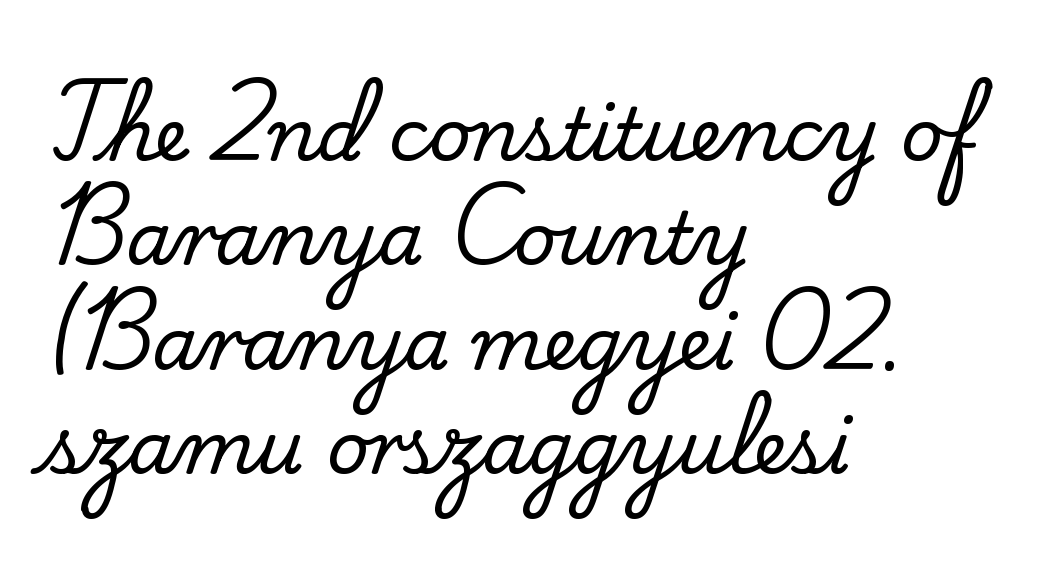
{"serif": "yes", "width": "normal", "stroke_contrast": "low", "x_height": "small", "monospaced": "no", "underline": "no", "align": "left", "line_spacing": "normal", "line_spacing_ratio": 1.43, "letter_spacing": "normal", "letter_spacing_em": 0.0, "glyph_px": 73}
